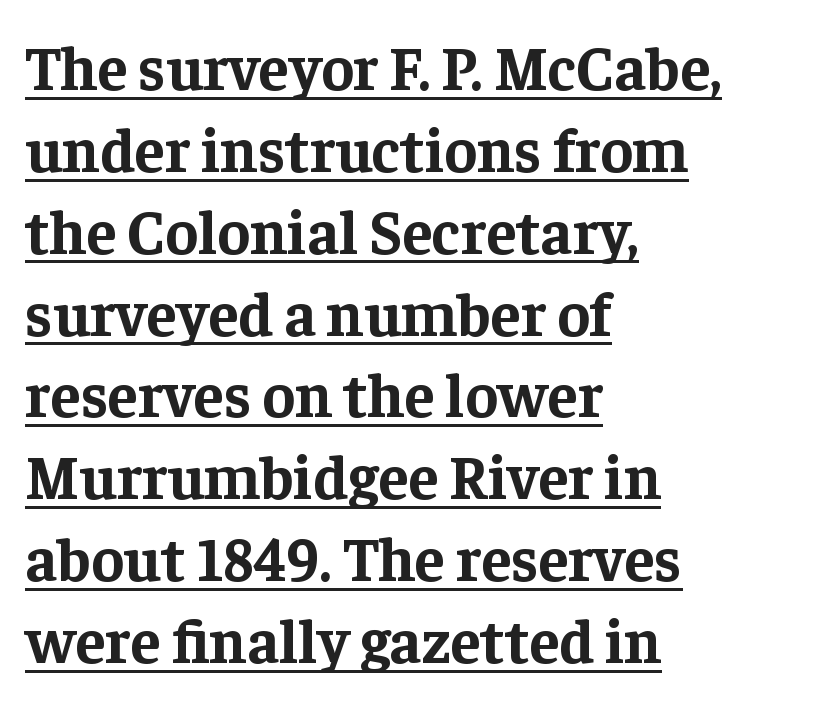
The image shows 62 px bold serif type, upright; set left-aligned, normal line spacing (1.32x), normal letter spacing, underlined; low stroke contrast and a medium x-height.
